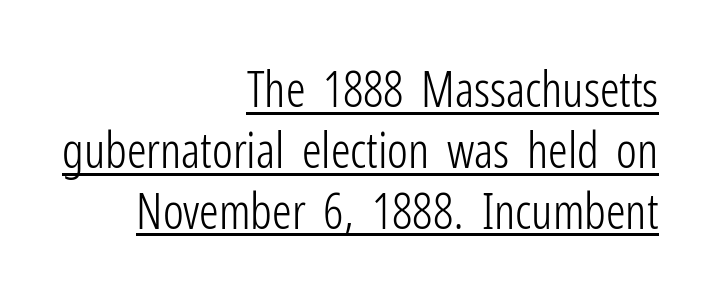
Q: Is the text bold? A: No.
Q: Is the text italic (slanted)? A: No, it is upright.
Q: Is the typeface a serif or a sans-serif typeface? A: Sans-serif.
Q: Is the text underlined? A: Yes.
Q: How is the paragraph aligned? A: Right-aligned.
Q: Is the spacing between letters normal or unusually wide? A: Normal.
Q: Width (condensed, normal, or wide)? A: Condensed.
Q: Stroke contrast? A: Low.
Q: x-height? A: Medium.
Q: Monospaced? A: No.
